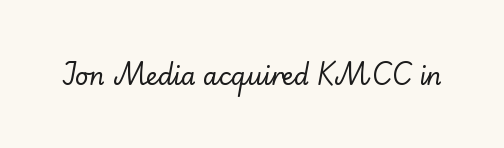
The image shows 24 px text type; set normal letter spacing, not underlined.
